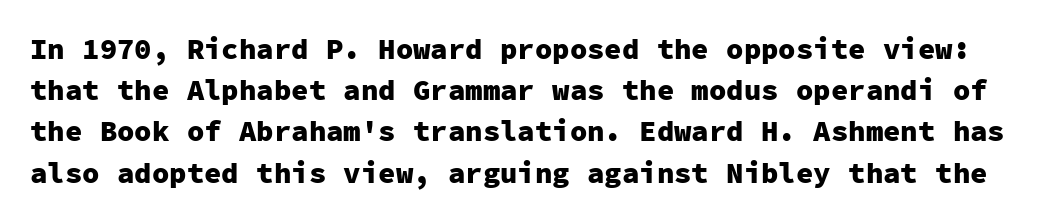
Q: Is the text bold? A: Yes.
Q: Is the text italic (slanted)? A: No, it is upright.
Q: Is the typeface a serif or a sans-serif typeface? A: Sans-serif.
Q: Is the text underlined? A: No.
Q: Is the spacing between letters normal or unusually wide? A: Normal.
Q: Is the spacing between lines tight, normal or loose? A: Normal.
Q: Width (condensed, normal, or wide)? A: Normal.
Q: Stroke contrast? A: Low.
Q: x-height? A: Medium.
Q: Monospaced? A: Yes.
